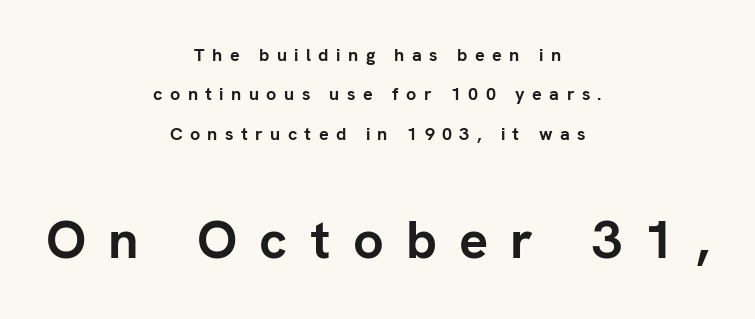
The image shows 54 px semibold sans-serif type, upright; set centered, loose line spacing (2.19x), unusually wide letter spacing (+0.41 em), not underlined; the second (bottom) block is 3.0x larger; low stroke contrast and a medium x-height.
